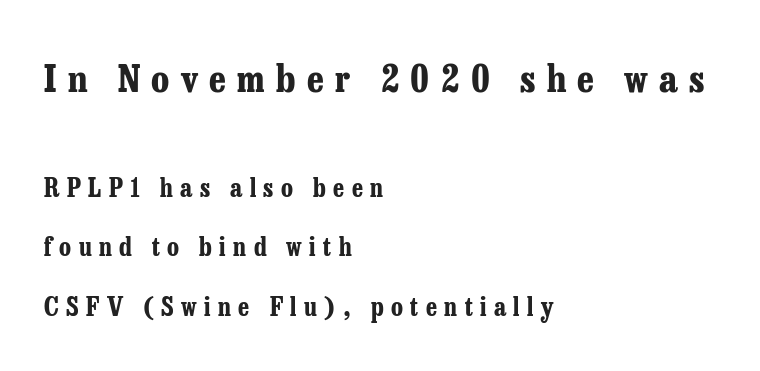
{"serif": "yes", "italic": "no", "bold": "yes", "weight": "bold", "width": "condensed", "stroke_contrast": "low", "x_height": "medium", "monospaced": "no", "underline": "no", "align": "left", "line_spacing": "loose", "line_spacing_ratio": 2.38, "letter_spacing": "wide", "letter_spacing_em": 0.3, "larger_block": "first", "size_ratio": 1.52, "glyph_px": 38}
